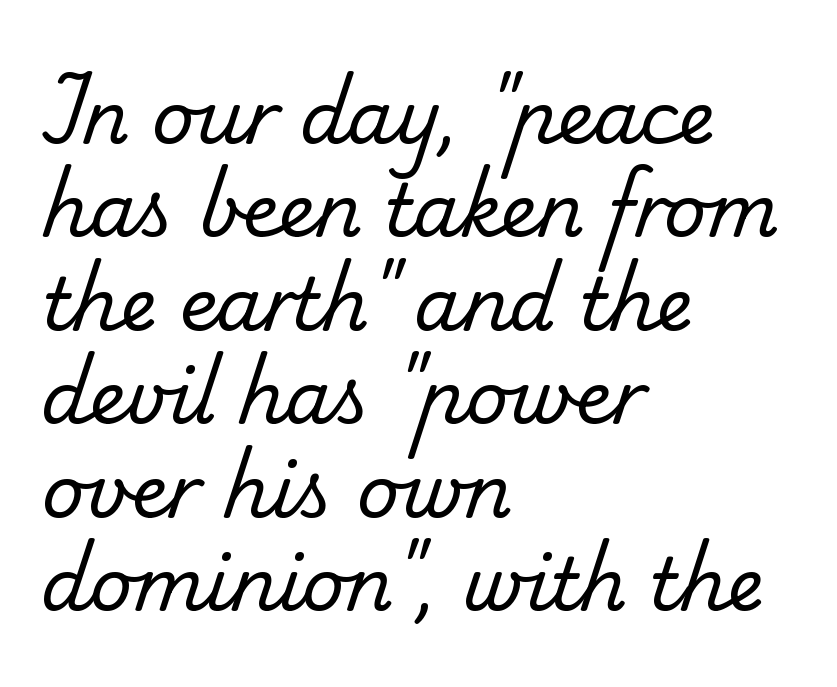
The image shows 73 px regular-weight serif type; set left-aligned, normal line spacing (1.28x), normal letter spacing, not underlined; low stroke contrast and a small x-height.
